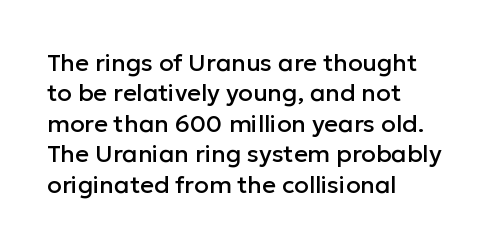
{"italic": "no", "underline": "no", "align": "left", "line_spacing": "normal", "line_spacing_ratio": 1.27, "letter_spacing": "normal", "letter_spacing_em": 0.0, "glyph_px": 24}
